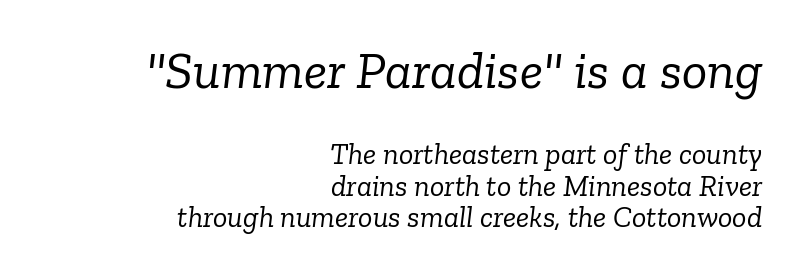
The image shows 53 px light serif type, italic (leaning right); set right-aligned, tight line spacing (1.05x), normal letter spacing, not underlined; the first (top) block is 1.77x larger; low stroke contrast and a medium x-height.
